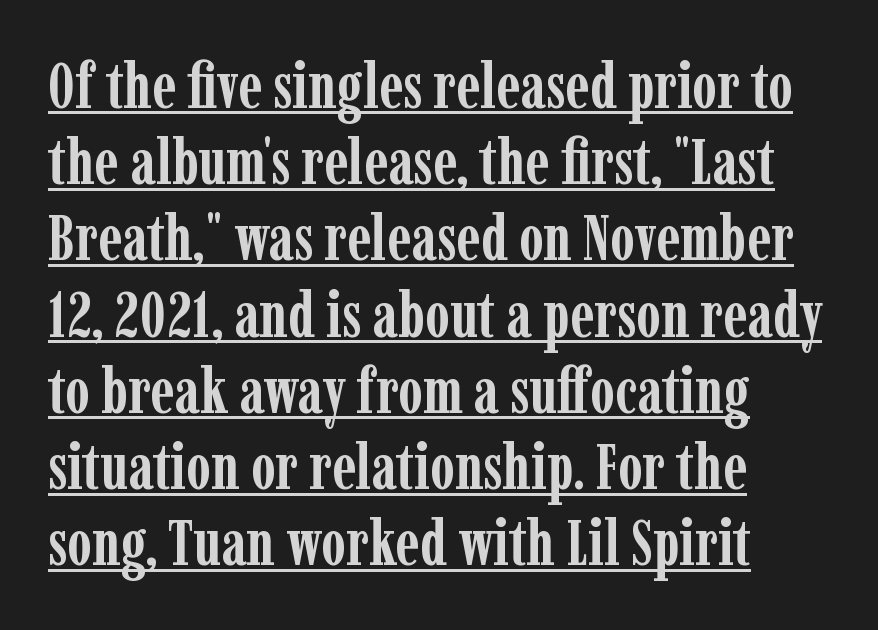
Q: Is the text bold? A: Yes.
Q: Is the text italic (slanted)? A: No, it is upright.
Q: Is the typeface a serif or a sans-serif typeface? A: Serif.
Q: Is the text underlined? A: Yes.
Q: How is the paragraph aligned? A: Left-aligned.
Q: Is the spacing between letters normal or unusually wide? A: Normal.
Q: Width (condensed, normal, or wide)? A: Condensed.
Q: Stroke contrast? A: Low.
Q: x-height? A: Medium.
Q: Monospaced? A: No.
